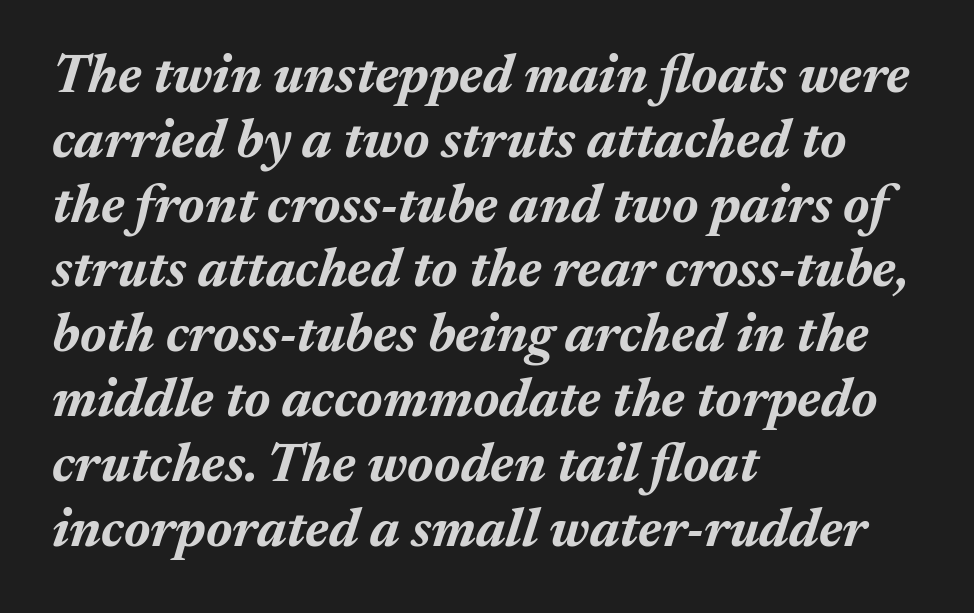
{"italic": "yes", "lean": "right", "slant_degrees": 17, "bold": "yes", "weight": "bold", "width": "normal", "stroke_contrast": "medium", "x_height": "medium", "monospaced": "no", "underline": "no", "align": "left", "line_spacing_ratio": 1.2, "letter_spacing": "normal", "letter_spacing_em": 0.0, "glyph_px": 54}
